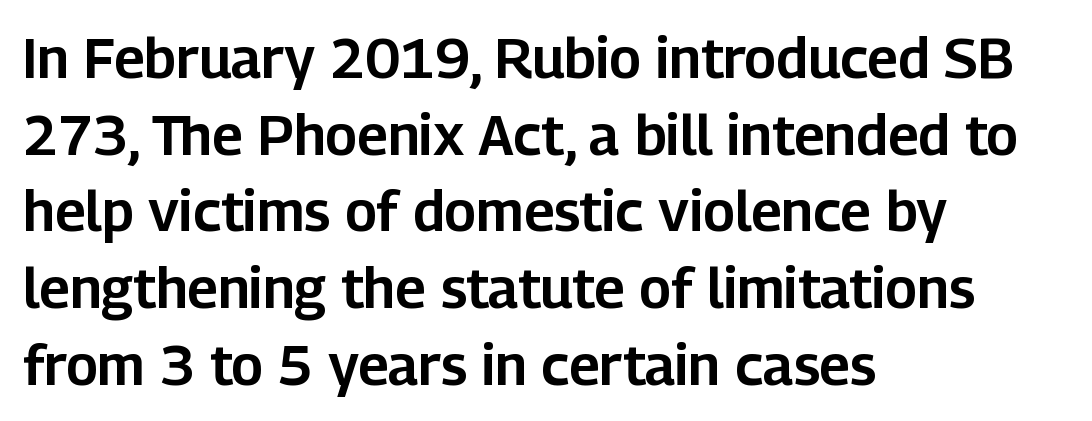
Horizontal bands of white between lines are of average thickness. Proportional: the letters do not fall into vertical columns. You can tell it's not italic because the verticals are truly vertical. Horizontally, the lines are justified to the leading edge only.
